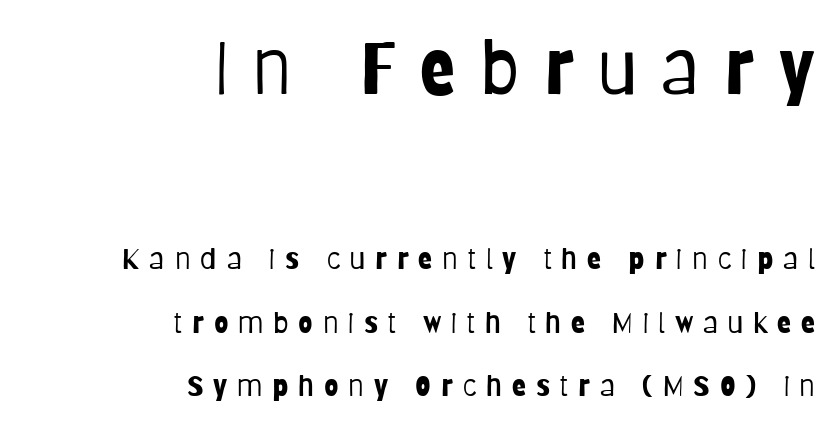
This is the regular roman posture of the typeface. Unbolded letterforms with no extra heft. The line-height multiplier appears high, well above default. The rendering anchors every line to the right-hand side. Decoration check: the copy has no underline.
